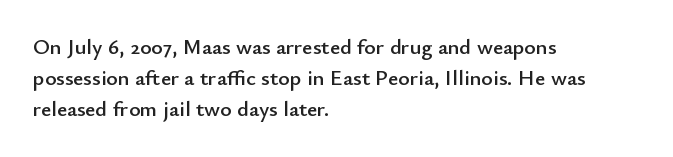
Q: Is the text italic (slanted)? A: No, it is upright.
Q: Is the text underlined? A: No.
Q: How is the paragraph aligned? A: Left-aligned.
Q: Is the spacing between letters normal or unusually wide? A: Normal.
Q: Is the spacing between lines tight, normal or loose? A: Normal.
